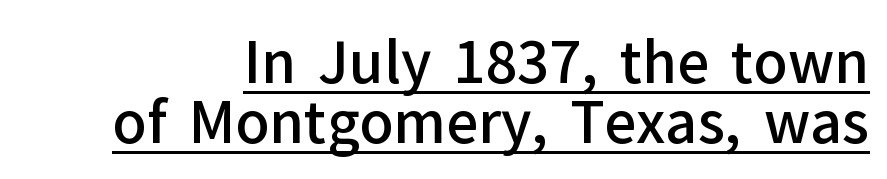
{"serif": "no", "italic": "no", "bold": "semi", "weight": "semibold", "width": "normal", "stroke_contrast": "low", "x_height": "medium", "monospaced": "no", "underline": "yes", "line_spacing": "tight", "line_spacing_ratio": 1.07, "letter_spacing": "normal", "letter_spacing_em": 0.0, "glyph_px": 56}
